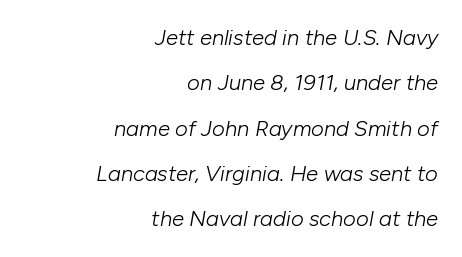
Q: Is the text bold? A: No.
Q: Is the text italic (slanted)? A: Yes, it leans right by about 10 degrees.
Q: Is the text underlined? A: No.
Q: How is the paragraph aligned? A: Right-aligned.
Q: Is the spacing between letters normal or unusually wide? A: Normal.
Q: Is the spacing between lines tight, normal or loose? A: Loose.
